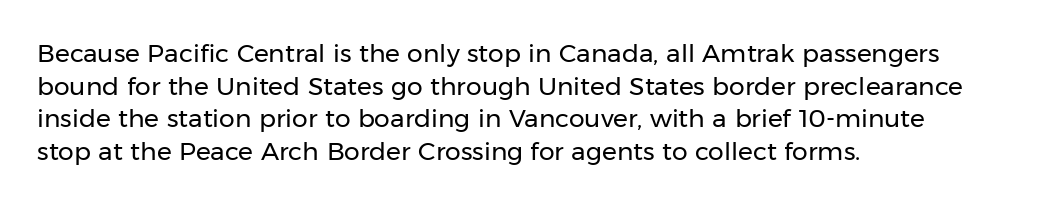
What's the leading like? Ordinary, nothing unusual. The passage shown has conventional tracking throughout. The typography opts for an upright posture over an oblique one. The passage is arranged the way most books set body copy — flush left.
